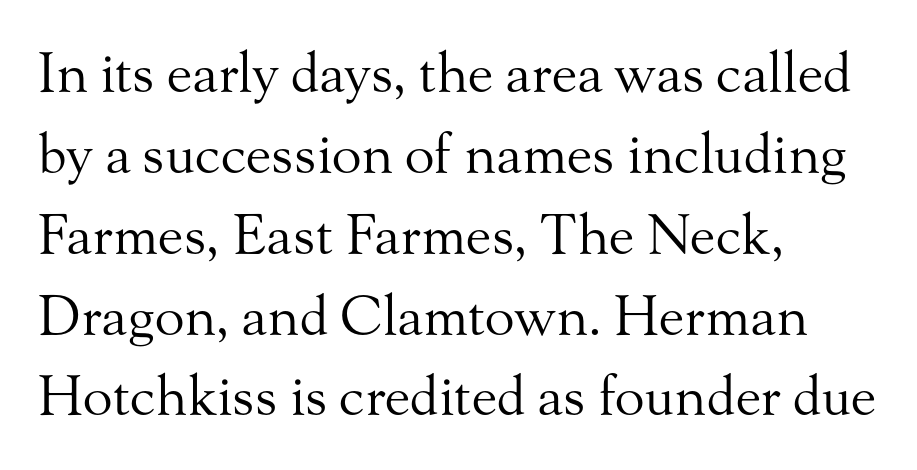
The image shows 55 px regular-weight serif type, upright; set left-aligned, normal line spacing (1.47x), normal letter spacing, not underlined; medium stroke contrast and a small x-height.
